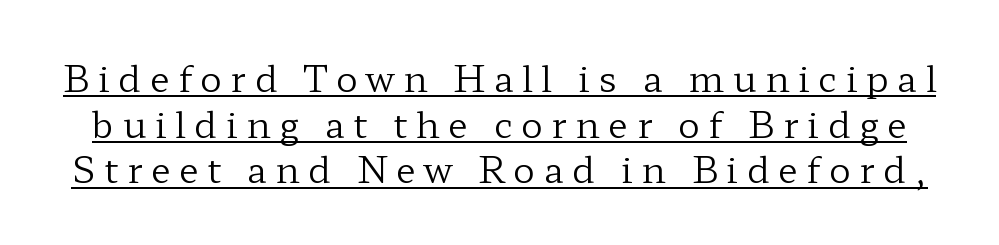
The image shows 36 px regular-weight, wide serif type, upright; set normal line spacing (1.27x), unusually wide letter spacing (+0.24 em), underlined; low stroke contrast and a medium x-height.
